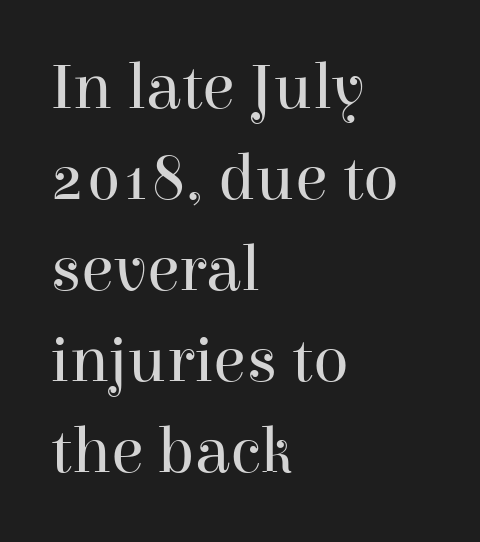
Line spacing here is normal. This rendering leaves character spacing at its baseline value. Letters have the restrained weight of plain body copy at most. The baseline area is clear. Posture: vertical.
